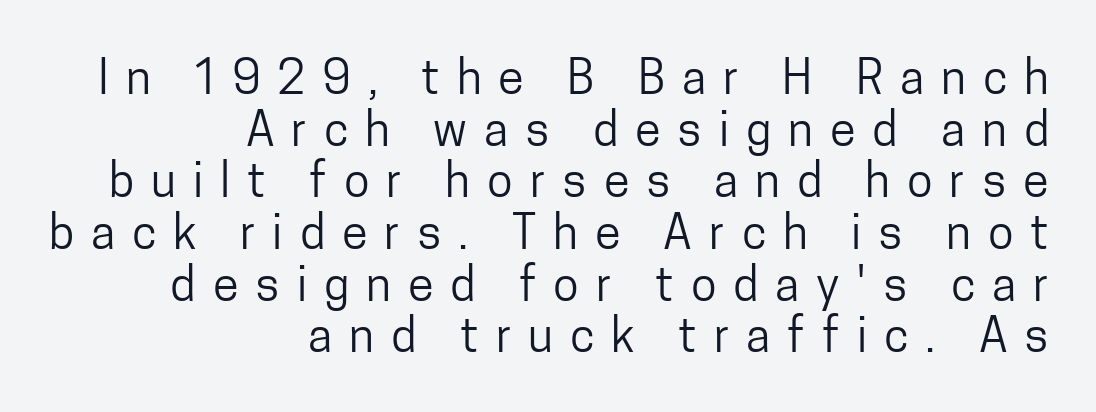
The image shows 47 px regular-weight, condensed sans-serif type, upright; set right-aligned, tight line spacing (1.1x), unusually wide letter spacing (+0.36 em), not underlined; low stroke contrast and a medium x-height.
